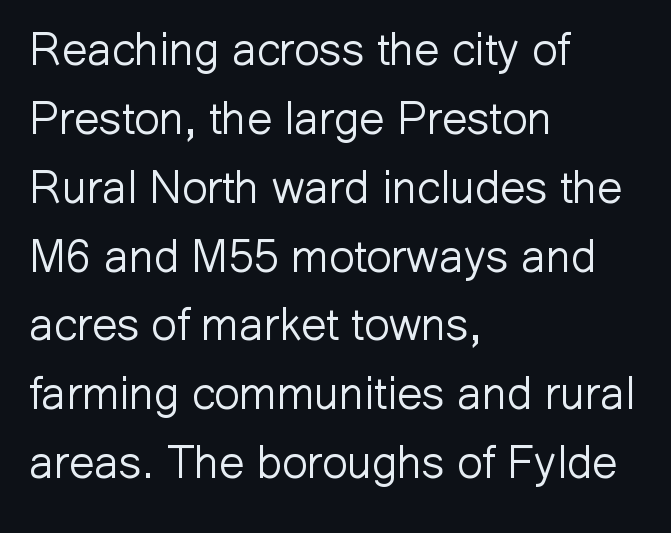
The image shows 45 px light sans-serif type, upright; set left-aligned, normal line spacing (1.53x), normal letter spacing, not underlined; low stroke contrast and a medium x-height.
